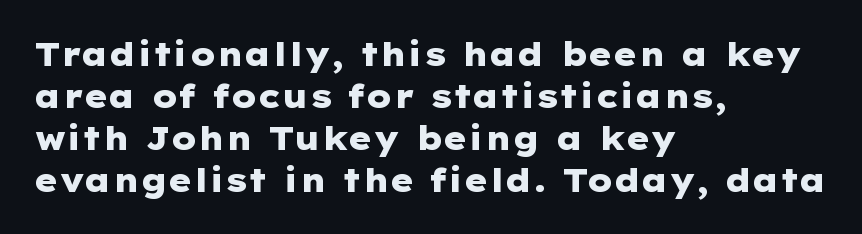
The image shows 32 px heavy, wide sans-serif type, upright; set left-aligned, normal line spacing (1.31x), normal letter spacing, not underlined; low stroke contrast and a medium x-height.
